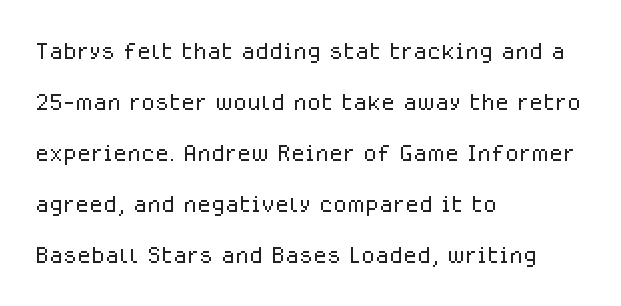
Q: Is the text bold? A: No.
Q: Is the text italic (slanted)? A: No, it is upright.
Q: Is the typeface a serif or a sans-serif typeface? A: Sans-serif.
Q: Is the text underlined? A: No.
Q: How is the paragraph aligned? A: Left-aligned.
Q: Is the spacing between letters normal or unusually wide? A: Normal.
Q: Is the spacing between lines tight, normal or loose? A: Normal.
Q: Width (condensed, normal, or wide)? A: Normal.
Q: Stroke contrast? A: Low.
Q: x-height? A: Medium.
Q: Monospaced? A: No.
